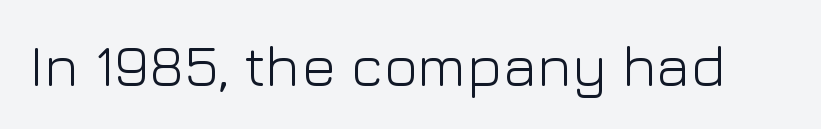
{"serif": "no", "italic": "no", "bold": "no", "weight": "light", "width": "normal", "stroke_contrast": "low", "x_height": "medium", "monospaced": "no", "underline": "no", "letter_spacing": "normal", "letter_spacing_em": 0.0, "glyph_px": 58}
